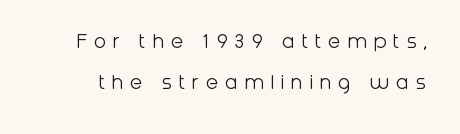
The image shows 23 px text type, upright; set line spacing 1.8x, unusually wide letter spacing (+0.29 em), not underlined.
